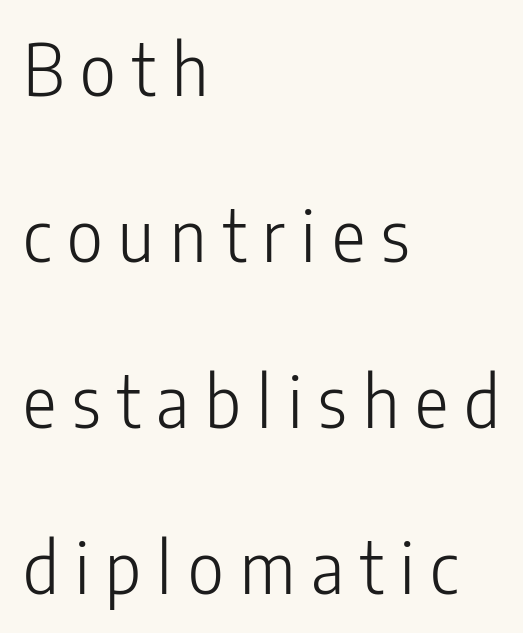
You could not count columns in this text — the font is proportionally spaced. This is sans-serif lettering, the kind often seen on screens and signage. Bold? No — there's no thickening of the strokes. Notice how the passage keeps a crisp vertical edge on the left only.
